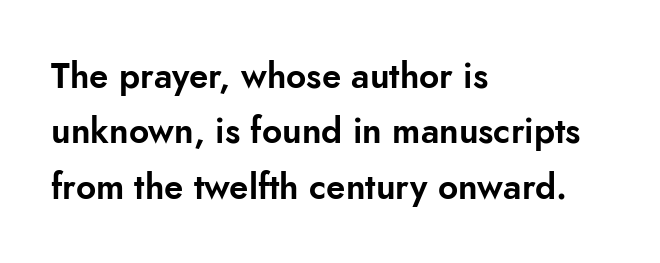
The image shows 35 px sans-serif type, upright; set left-aligned, normal line spacing (1.58x), normal letter spacing, not underlined; low stroke contrast and a small x-height.
